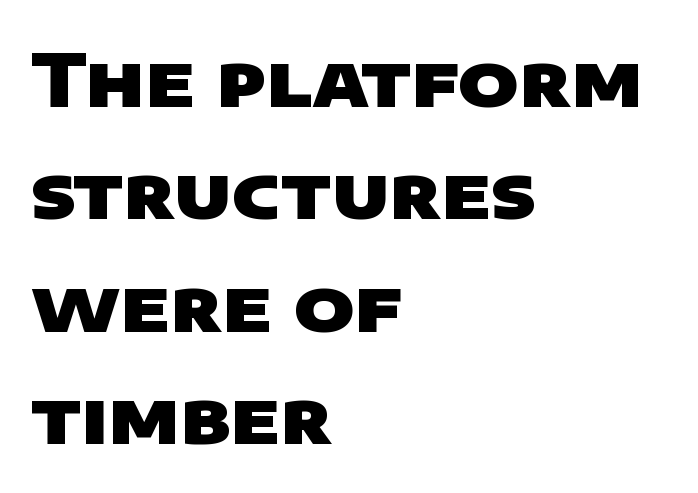
The image shows 73 px heavy, wide sans-serif type; set left-aligned, normal line spacing (1.54x), normal letter spacing, not underlined; low stroke contrast and a large x-height.
